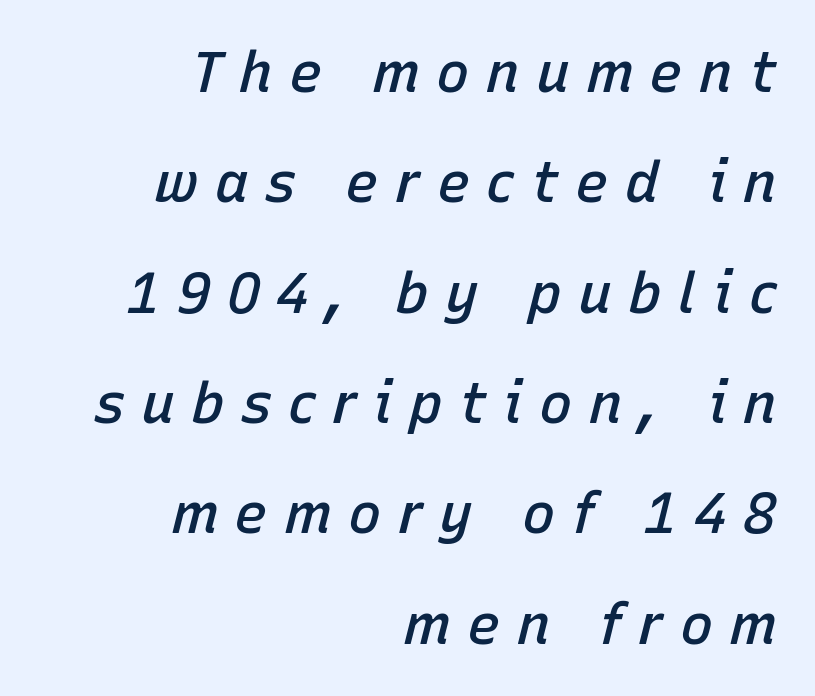
The image shows 56 px semibold type, italic (leaning right); set right-aligned, loose line spacing (1.97x), unusually wide letter spacing (+0.29 em), not underlined; low stroke contrast and a medium x-height.
